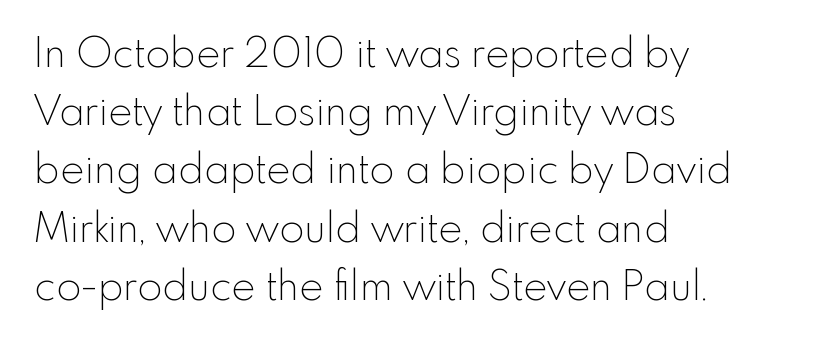
{"serif": "no", "italic": "no", "bold": "no", "weight": "thin", "width": "normal", "x_height": "small", "monospaced": "no", "underline": "no", "align": "left", "line_spacing": "normal", "line_spacing_ratio": 1.42, "letter_spacing": "normal", "letter_spacing_em": 0.0, "glyph_px": 41}
